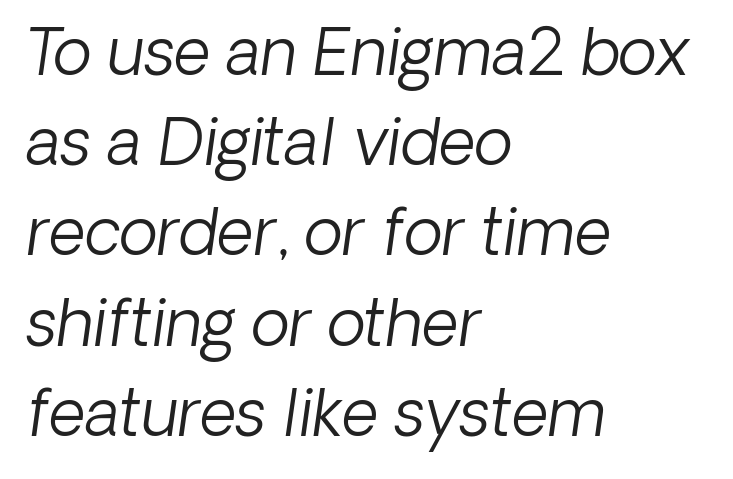
{"italic": "yes", "lean": "right", "slant_degrees": 8, "bold": "no", "weight": "light", "width": "normal", "stroke_contrast": "low", "x_height": "medium", "monospaced": "no", "underline": "no", "align": "left", "line_spacing": "normal", "line_spacing_ratio": 1.41, "letter_spacing": "normal", "letter_spacing_em": 0.0, "glyph_px": 64}
